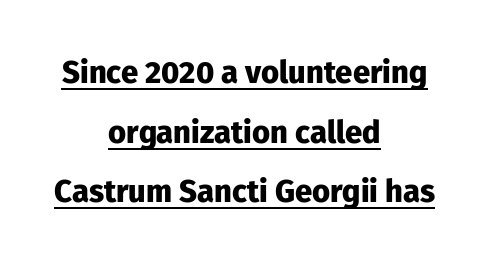
Q: Is the text bold? A: Yes.
Q: Is the text italic (slanted)? A: No, it is upright.
Q: Is the typeface a serif or a sans-serif typeface? A: Sans-serif.
Q: Is the text underlined? A: Yes.
Q: How is the paragraph aligned? A: Centered.
Q: Is the spacing between letters normal or unusually wide? A: Normal.
Q: Is the spacing between lines tight, normal or loose? A: Loose.
Q: Width (condensed, normal, or wide)? A: Normal.
Q: Stroke contrast? A: Low.
Q: x-height? A: Medium.
Q: Monospaced? A: No.
